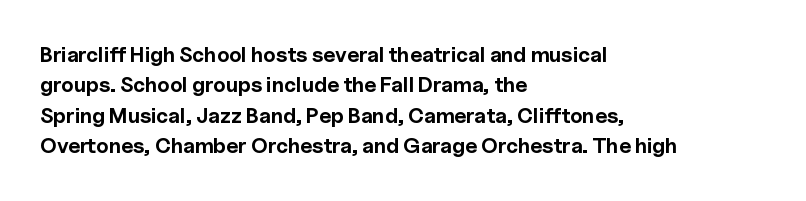
The image shows 21 px bold type, upright; set left-aligned, normal line spacing (1.45x), normal letter spacing, not underlined.
